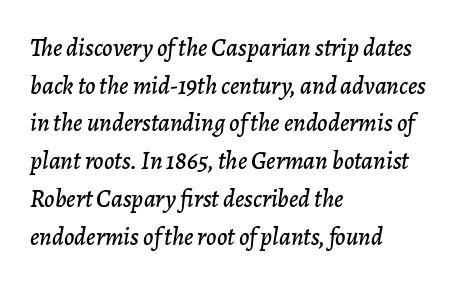
Q: Is the text italic (slanted)? A: Yes, it leans right by about 7 degrees.
Q: Is the text underlined? A: No.
Q: How is the paragraph aligned? A: Left-aligned.
Q: Is the spacing between letters normal or unusually wide? A: Normal.
Q: Is the spacing between lines tight, normal or loose? A: Normal.
